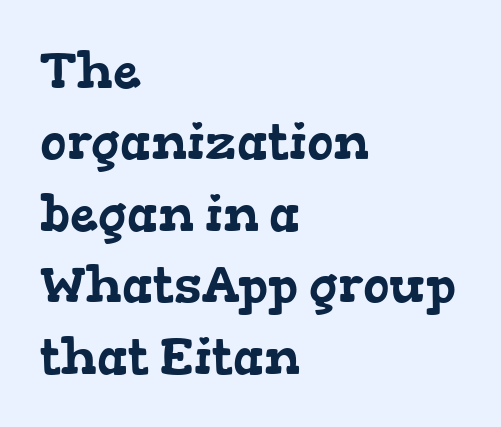
The image shows 50 px wide serif type; set left-aligned, normal line spacing (1.43x), normal letter spacing, not underlined; low stroke contrast and a medium x-height.
